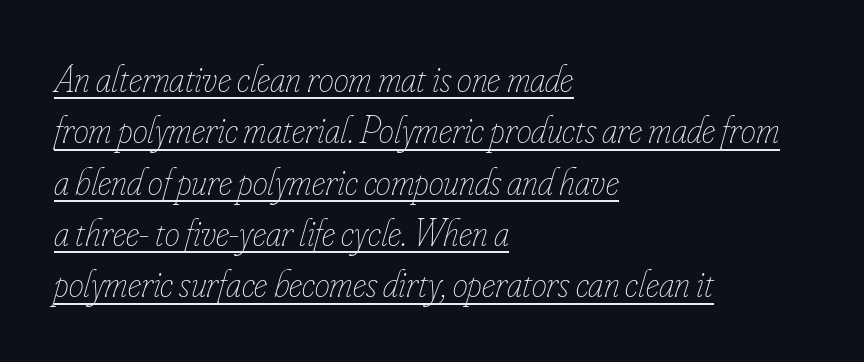
This sample has the flowing, uneven cadence of proportional lettering. If you drew a ruler down the left edge, every line would touch it. Style check: oblique. The leading is moderate, giving the passage an even texture.
